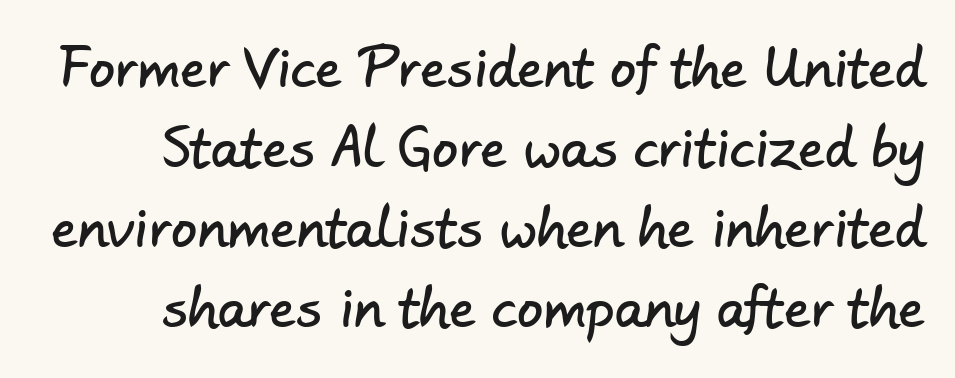
Each letter keeps its own natural width here, so spacing adapts to shape. Underline: absent. Does extra space separate the letters? No, they use regular spacing. The vertical gap from one line to the next is medium. No feet cap the strokes, marking this as sans-serif type.
